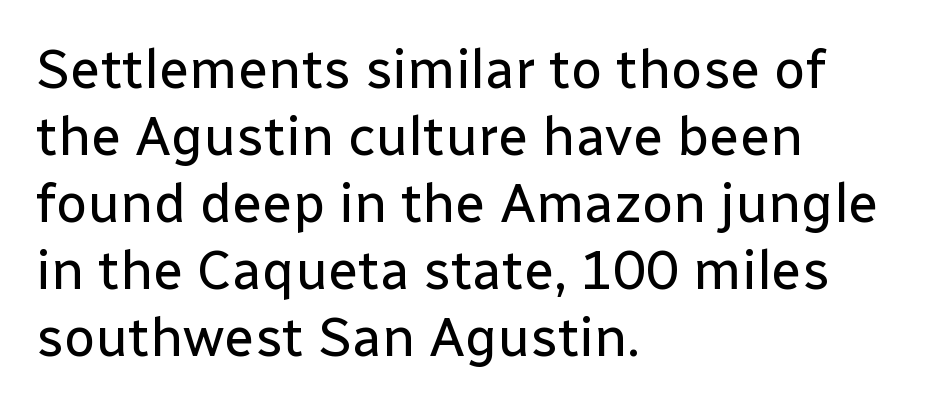
Q: Is the text bold? A: No.
Q: Is the text italic (slanted)? A: No, it is upright.
Q: Is the typeface a serif or a sans-serif typeface? A: Sans-serif.
Q: Is the text underlined? A: No.
Q: How is the paragraph aligned? A: Left-aligned.
Q: Is the spacing between letters normal or unusually wide? A: Normal.
Q: Width (condensed, normal, or wide)? A: Normal.
Q: Stroke contrast? A: Low.
Q: x-height? A: Medium.
Q: Monospaced? A: No.
